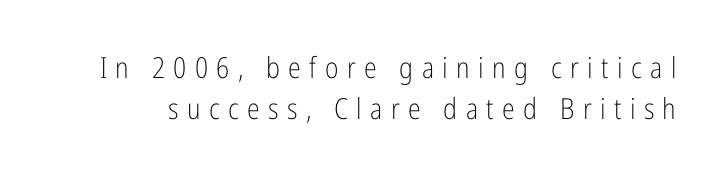
Q: Is the text bold? A: No.
Q: Is the text italic (slanted)? A: No, it is upright.
Q: Is the typeface a serif or a sans-serif typeface? A: Sans-serif.
Q: Is the text underlined? A: No.
Q: Is the spacing between letters normal or unusually wide? A: Unusually wide.
Q: Is the spacing between lines tight, normal or loose? A: Normal.
Q: Width (condensed, normal, or wide)? A: Condensed.
Q: Stroke contrast? A: Low.
Q: x-height? A: Medium.
Q: Monospaced? A: No.
